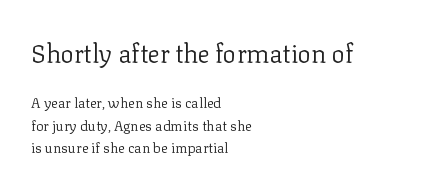
The image shows 25 px text type, upright; set left-aligned, normal line spacing (1.58x), normal letter spacing, not underlined; the first (top) block is 1.79x larger.
